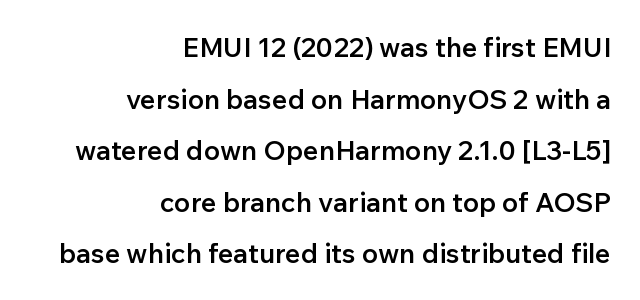
{"italic": "no", "bold": "semi", "underline": "no", "align": "right", "line_spacing": "loose", "line_spacing_ratio": 1.91, "letter_spacing": "normal", "letter_spacing_em": 0.0, "glyph_px": 27}
